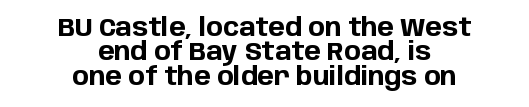
Q: Is the text bold? A: Yes.
Q: Is the text italic (slanted)? A: No, it is upright.
Q: Is the text underlined? A: No.
Q: How is the paragraph aligned? A: Centered.
Q: Is the spacing between letters normal or unusually wide? A: Normal.
Q: Is the spacing between lines tight, normal or loose? A: Tight.
